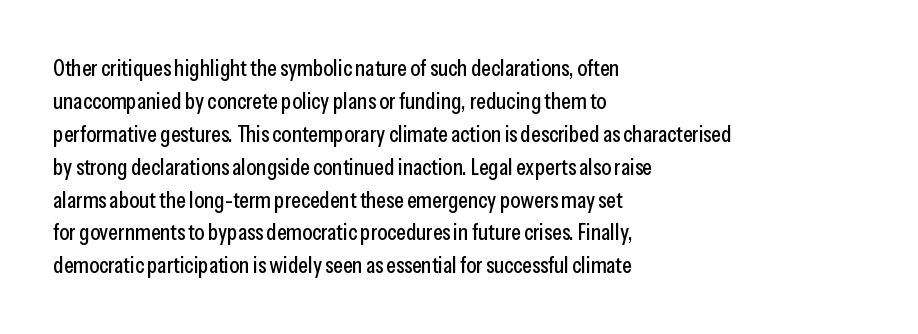
The image shows 23 px text type, upright; set left-aligned, normal line spacing (1.43x), normal letter spacing, not underlined.
